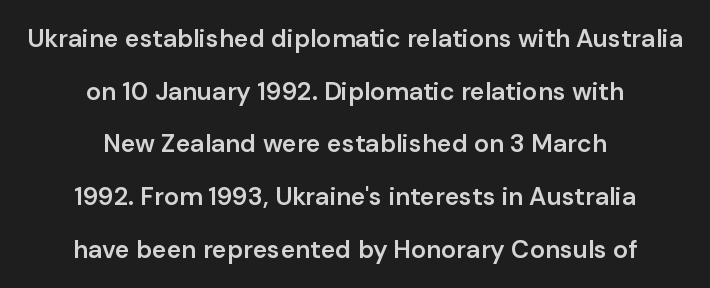
Q: Is the text bold? A: Semi-bold.
Q: Is the text italic (slanted)? A: No, it is upright.
Q: Is the text underlined? A: No.
Q: How is the paragraph aligned? A: Centered.
Q: Is the spacing between letters normal or unusually wide? A: Normal.
Q: Is the spacing between lines tight, normal or loose? A: Loose.
